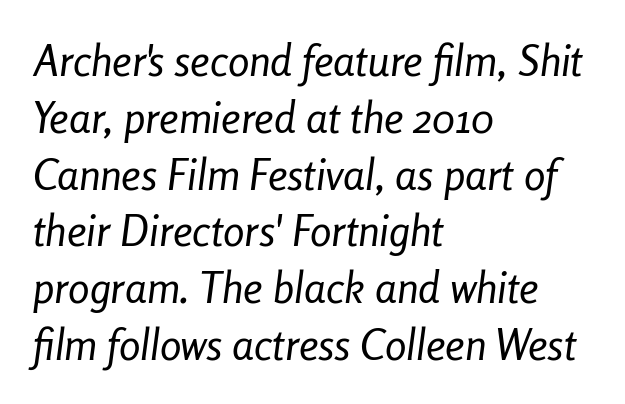
Q: Is the text bold? A: No.
Q: Is the text italic (slanted)? A: Yes, it leans right by about 8 degrees.
Q: Is the text underlined? A: No.
Q: How is the paragraph aligned? A: Left-aligned.
Q: Is the spacing between letters normal or unusually wide? A: Normal.
Q: Is the spacing between lines tight, normal or loose? A: Normal.
Q: Width (condensed, normal, or wide)? A: Condensed.
Q: Stroke contrast? A: Low.
Q: x-height? A: Medium.
Q: Monospaced? A: No.
